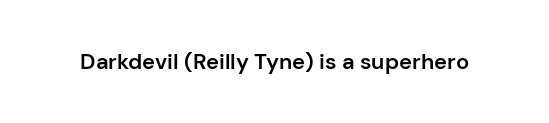
{"italic": "no", "bold": "semi", "underline": "no", "letter_spacing": "normal", "letter_spacing_em": 0.0, "glyph_px": 22}
